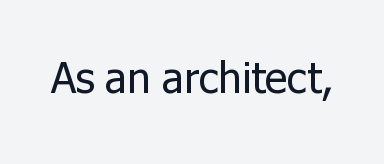
The glyphs in this specimen are sans serif. This is roman type, the default non-slanted kind. Stems and bowls with no extra thickness — not bold. Honestly, the letter spacing is just normal — you wouldn't notice it. The face used here is proportionally spaced, like ordinary book or web type.
